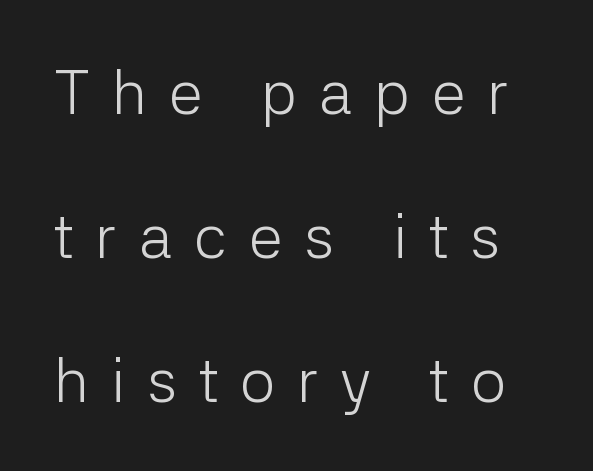
The face looks like a standard text weight, possibly lighter. Upright lettering throughout. Has an underline been added? It has not. Horizontal bands of white between lines are thick stripes. Typographically, this falls in the sans-serif category. The face used here is proportionally spaced, like ordinary book or web type.
